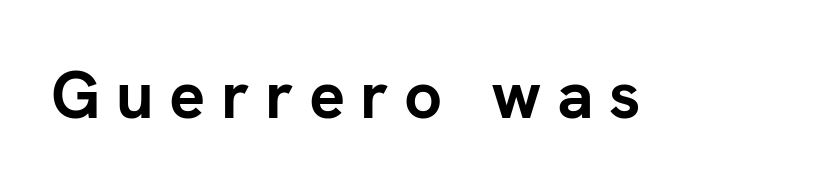
Stroke terminals: plain, sans-serif. This sample has the flowing, uneven cadence of proportional lettering. Descender tails drop into unmarked territory. In terms of posture, this sample is upright. Display-style spreading of the glyphs; the letterfit is very open.
